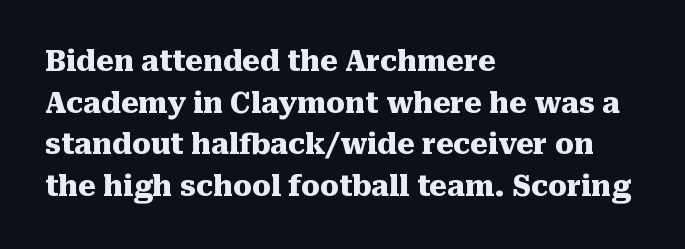
{"serif": "yes", "italic": "no", "bold": "yes", "weight": "heavy", "width": "normal", "stroke_contrast": "medium", "x_height": "medium", "monospaced": "no", "underline": "no", "align": "left", "line_spacing": "normal", "line_spacing_ratio": 1.49, "letter_spacing": "normal", "letter_spacing_em": 0.0, "glyph_px": 28}
